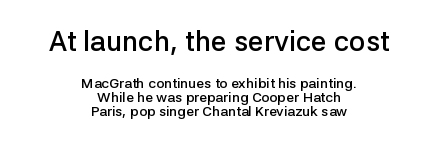
Here the designer chose a conventional face with non-uniform glyph widths. The face used here appears at its bigger size in the upper chunk. Regarding serifs, this sample does without them. Tightly led — the rows are bunched.
